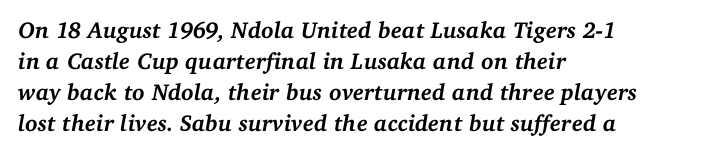
Does extra space separate the letters? No, they use regular spacing. A student would call this left alignment; a typographer would say flush left, rag right. Observe the lean: these are italic letterforms. Words float on clear page, feet unadorned.
